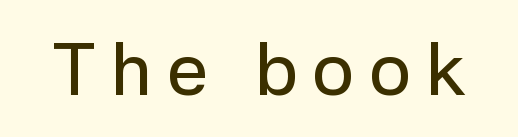
The image shows 74 px sans-serif type, upright; set not underlined; low stroke contrast and a medium x-height.
